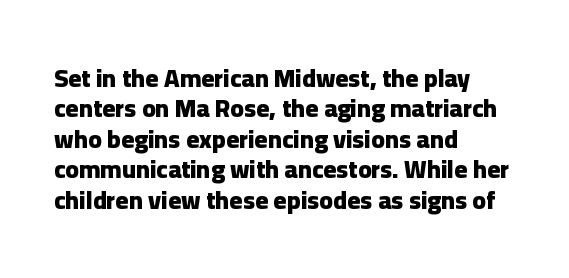
Each line starts at the same left margin while the right side varies. Words appear dense and cohesive because spacing is normal. What weight is shown? A full bold with thick strokes. Nope, not italic — everything's standing straight.
